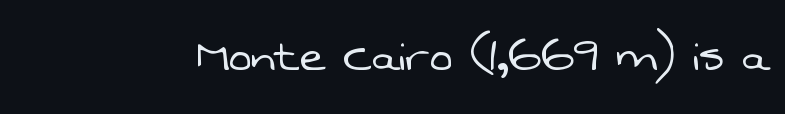
The image shows 55 px light sans-serif type; set normal letter spacing, not underlined; low stroke contrast and a medium x-height.
